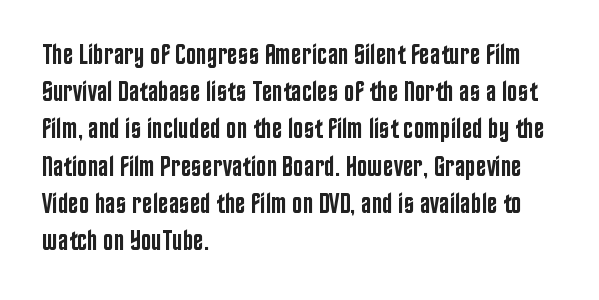
{"serif": "no", "italic": "no", "bold": "semi", "weight": "semibold", "width": "condensed", "stroke_contrast": "low", "x_height": "large", "monospaced": "no", "underline": "no", "align": "left", "line_spacing": "normal", "line_spacing_ratio": 1.33, "letter_spacing": "normal", "letter_spacing_em": 0.0, "glyph_px": 28}
